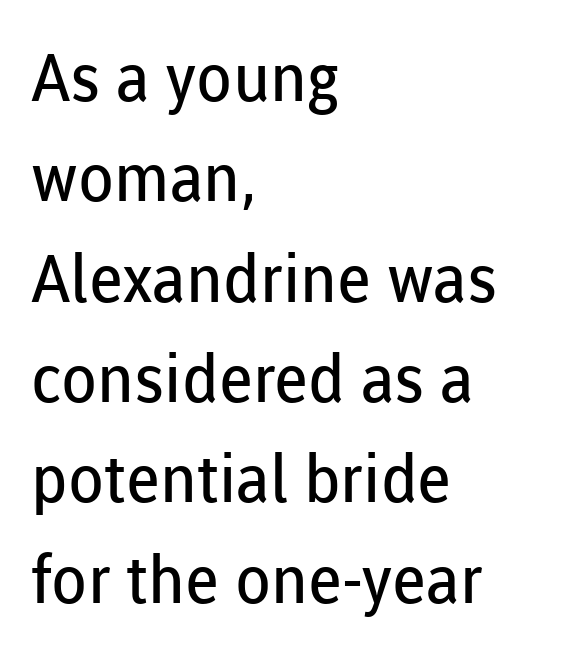
{"serif": "no", "italic": "no", "bold": "no", "weight": "regular", "width": "normal", "stroke_contrast": "low", "x_height": "medium", "monospaced": "no", "underline": "no", "align": "left", "line_spacing": "normal", "line_spacing_ratio": 1.52, "letter_spacing": "normal", "letter_spacing_em": 0.0, "glyph_px": 66}
